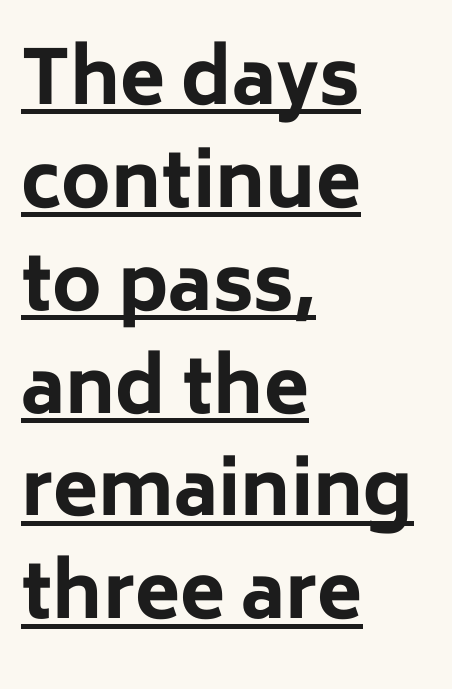
{"serif": "no", "italic": "no", "bold": "yes", "weight": "bold", "width": "normal", "stroke_contrast": "low", "x_height": "medium", "monospaced": "no", "underline": "yes", "align": "left", "line_spacing": "normal", "line_spacing_ratio": 1.39, "letter_spacing": "normal", "letter_spacing_em": 0.0, "glyph_px": 74}
